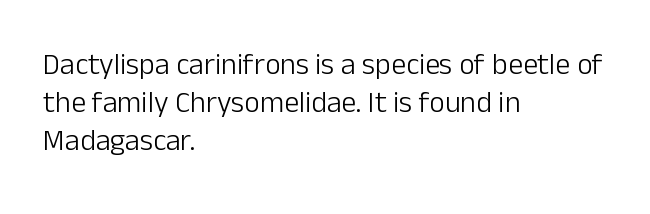
Q: Is the text bold? A: No.
Q: Is the text italic (slanted)? A: No, it is upright.
Q: Is the typeface a serif or a sans-serif typeface? A: Sans-serif.
Q: Is the text underlined? A: No.
Q: How is the paragraph aligned? A: Left-aligned.
Q: Is the spacing between letters normal or unusually wide? A: Normal.
Q: Is the spacing between lines tight, normal or loose? A: Normal.
Q: Width (condensed, normal, or wide)? A: Normal.
Q: Stroke contrast? A: Low.
Q: x-height? A: Medium.
Q: Monospaced? A: No.
